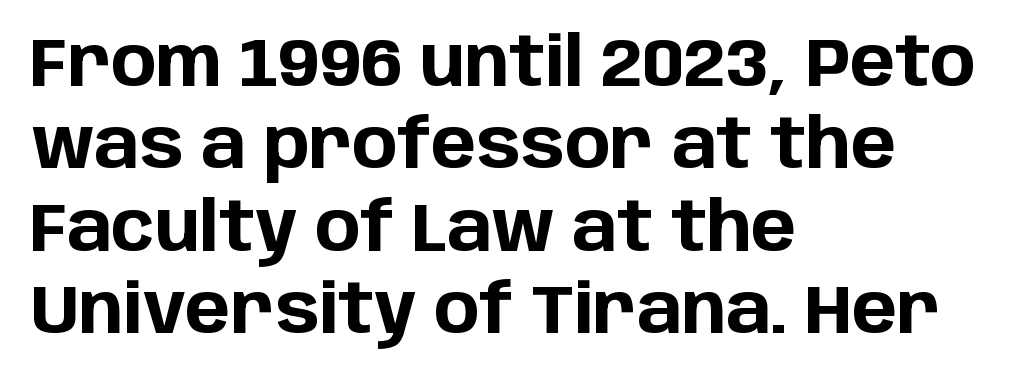
Letter spacing: default. What kind of face is this? One without serifs — a sans. Teacher's note: observe the even left margin — that is flush-left alignment. Here the designer chose a conventional face with non-uniform glyph widths. Unlike italic type, these characters show no tilt at all. Descenders hang freely into open space.
